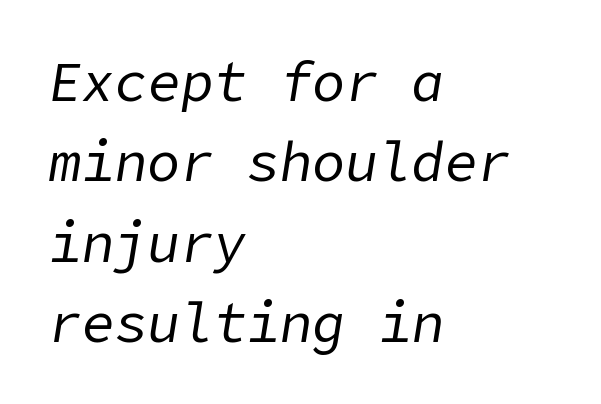
{"italic": "yes", "lean": "right", "slant_degrees": 9, "bold": "no", "weight": "regular", "width": "normal", "stroke_contrast": "low", "x_height": "medium", "underline": "no", "align": "left", "line_spacing": "normal", "line_spacing_ratio": 1.46, "letter_spacing": "normal", "letter_spacing_em": 0.0, "glyph_px": 55}
